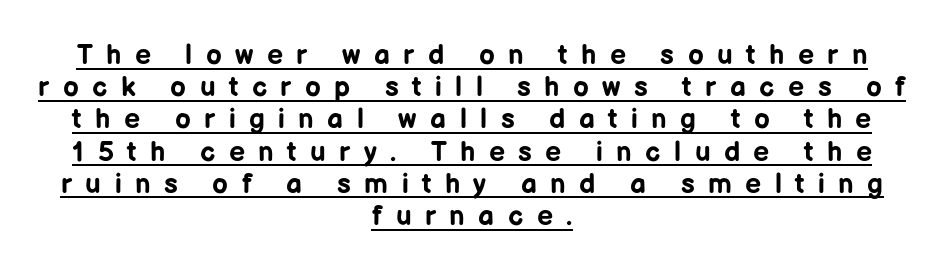
{"serif": "no", "italic": "no", "bold": "yes", "weight": "bold", "width": "normal", "stroke_contrast": "low", "x_height": "medium", "monospaced": "no", "underline": "yes", "align": "center", "line_spacing": "tight", "line_spacing_ratio": 1.15, "letter_spacing": "wide", "letter_spacing_em": 0.48, "glyph_px": 28}
